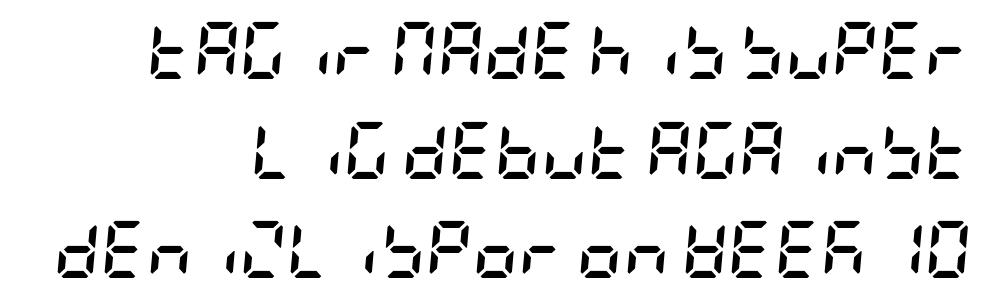
The image shows 57 px semibold, condensed type, italic (leaning right); set right-aligned, line spacing 1.75x, normal letter spacing, not underlined; low stroke contrast and a large x-height.
